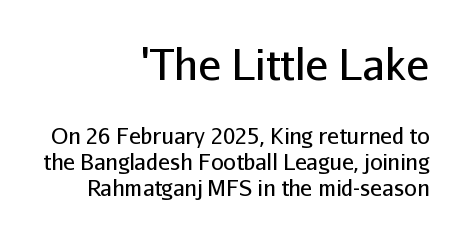
The image shows 43 px regular-weight sans-serif type, upright; set right-aligned, line spacing 1.18x, normal letter spacing, not underlined; the first (top) block is 1.95x larger; low stroke contrast and a medium x-height.
